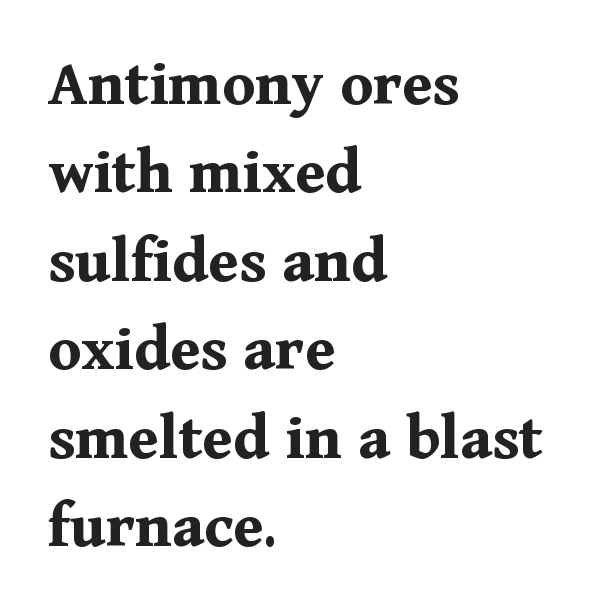
Q: Is the text bold? A: Yes.
Q: Is the text italic (slanted)? A: No, it is upright.
Q: Is the typeface a serif or a sans-serif typeface? A: Serif.
Q: Is the text underlined? A: No.
Q: How is the paragraph aligned? A: Left-aligned.
Q: Is the spacing between letters normal or unusually wide? A: Normal.
Q: Is the spacing between lines tight, normal or loose? A: Normal.
Q: Width (condensed, normal, or wide)? A: Normal.
Q: Stroke contrast? A: Medium.
Q: x-height? A: Medium.
Q: Monospaced? A: No.
